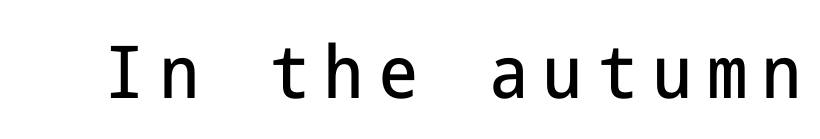
The image shows 73 px condensed sans-serif type, upright; set unusually wide letter spacing (+0.22 em), not underlined; low stroke contrast and a medium x-height.
